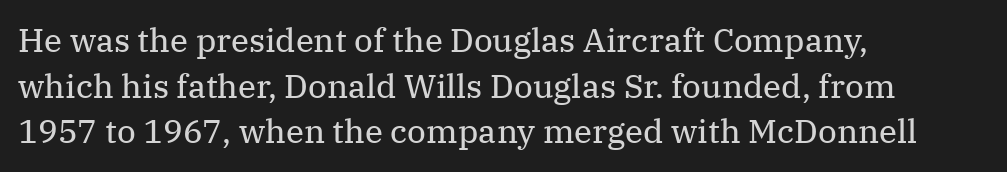
{"serif": "yes", "italic": "no", "bold": "no", "weight": "regular", "width": "normal", "stroke_contrast": "medium", "x_height": "medium", "monospaced": "no", "underline": "no", "align": "left", "line_spacing": "normal", "line_spacing_ratio": 1.38, "letter_spacing": "normal", "letter_spacing_em": 0.0, "glyph_px": 33}
